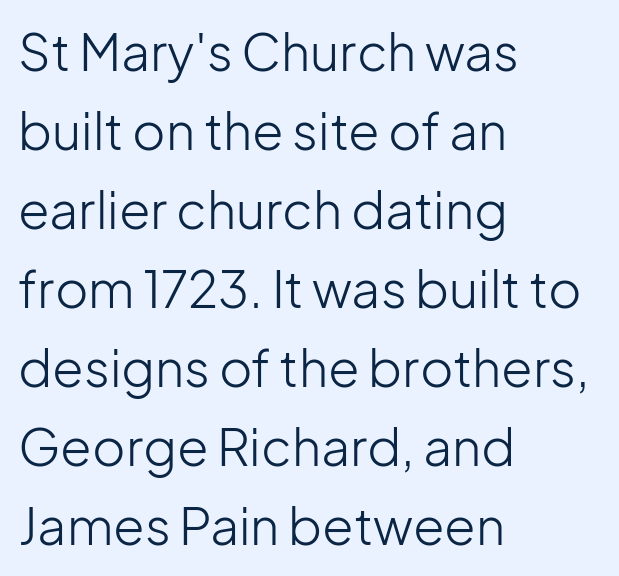
Q: Is the text bold? A: No.
Q: Is the text italic (slanted)? A: No, it is upright.
Q: Is the typeface a serif or a sans-serif typeface? A: Sans-serif.
Q: Is the text underlined? A: No.
Q: How is the paragraph aligned? A: Left-aligned.
Q: Is the spacing between letters normal or unusually wide? A: Normal.
Q: Is the spacing between lines tight, normal or loose? A: Normal.
Q: Width (condensed, normal, or wide)? A: Normal.
Q: Stroke contrast? A: Low.
Q: x-height? A: Medium.
Q: Monospaced? A: No.
